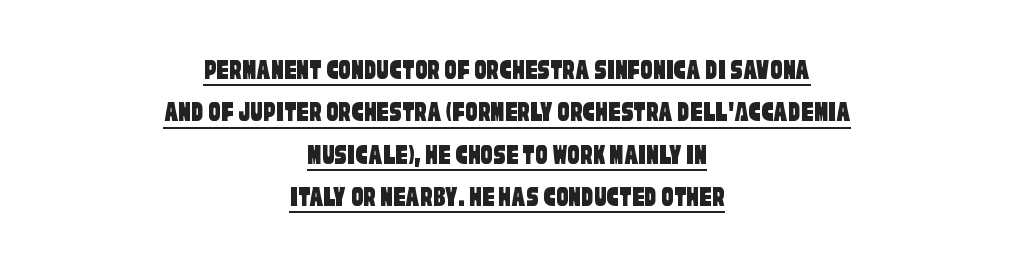
{"serif": "no", "width": "condensed", "stroke_contrast": "low", "x_height": "large", "monospaced": "no", "underline": "yes", "align": "center", "line_spacing": "normal", "line_spacing_ratio": 1.41, "letter_spacing": "normal", "letter_spacing_em": 0.0, "glyph_px": 30}
